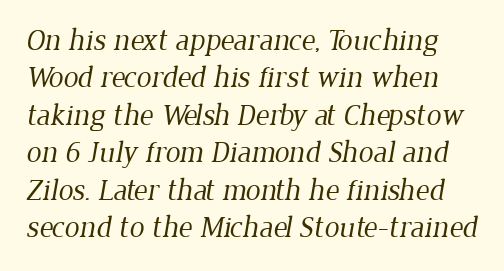
The image shows 30 px regular-weight serif type; set normal line spacing (1.25x), normal letter spacing, not underlined; low stroke contrast and a medium x-height.
